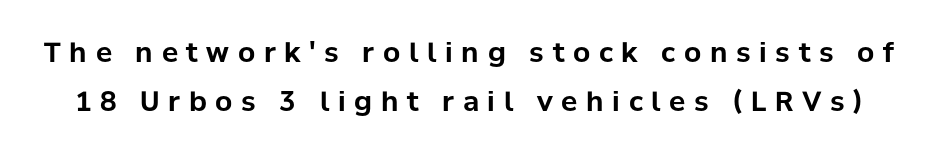
Q: Is the text bold? A: Yes.
Q: Is the text italic (slanted)? A: No, it is upright.
Q: Is the text underlined? A: No.
Q: Is the spacing between letters normal or unusually wide? A: Unusually wide.
